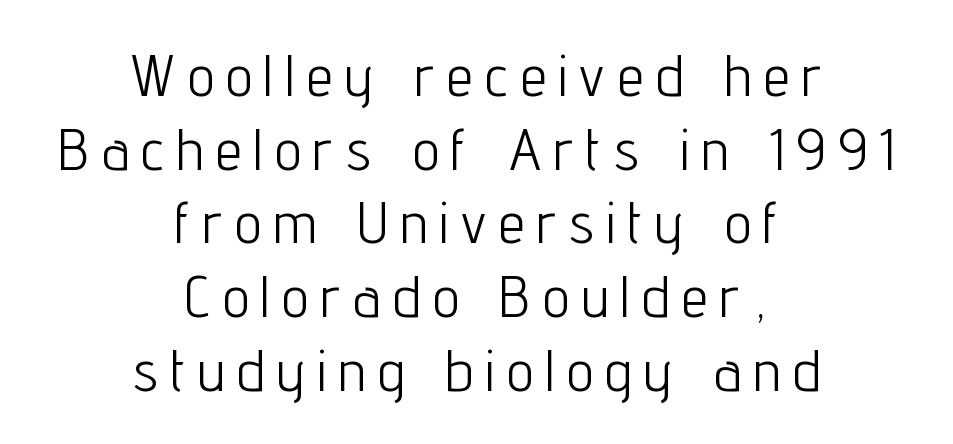
Stem width sits at or under what a default text font uses. Notice how the stems are strictly vertical — no italics here. Nope, no serifs anywhere on these letters. The designer left line spacing at the default.
